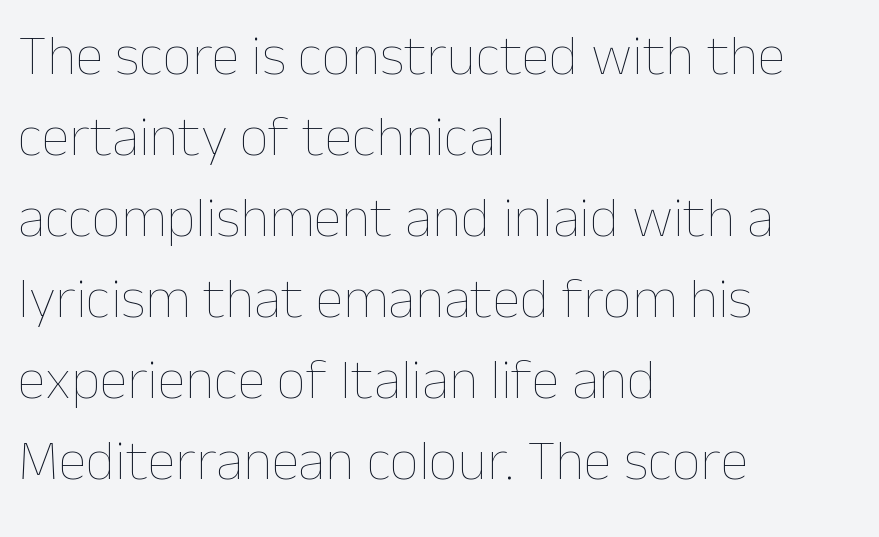
The image shows 57 px thin type, upright; set left-aligned, normal line spacing (1.42x), normal letter spacing, not underlined; low stroke contrast and a medium x-height.
